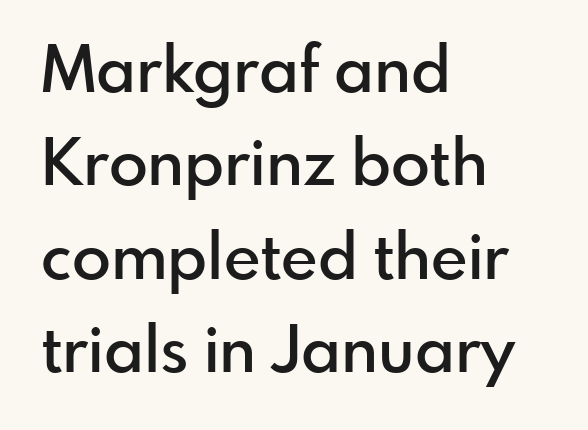
{"serif": "no", "italic": "no", "bold": "semi", "weight": "semibold", "width": "normal", "stroke_contrast": "low", "x_height": "small", "monospaced": "no", "underline": "no", "align": "left", "line_spacing": "normal", "line_spacing_ratio": 1.46, "letter_spacing": "normal", "letter_spacing_em": 0.0, "glyph_px": 64}
